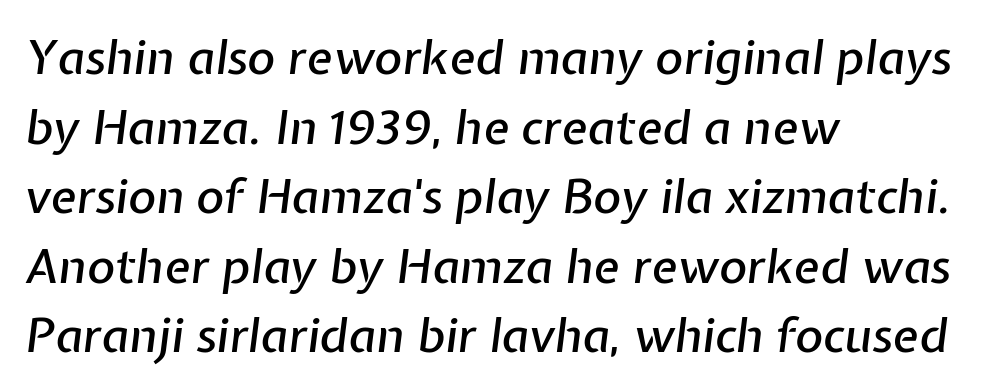
{"italic": "yes", "lean": "right", "slant_degrees": 7, "width": "normal", "stroke_contrast": "low", "x_height": "medium", "monospaced": "no", "underline": "no", "align": "left", "line_spacing": "normal", "line_spacing_ratio": 1.45, "letter_spacing": "normal", "letter_spacing_em": 0.0, "glyph_px": 48}
